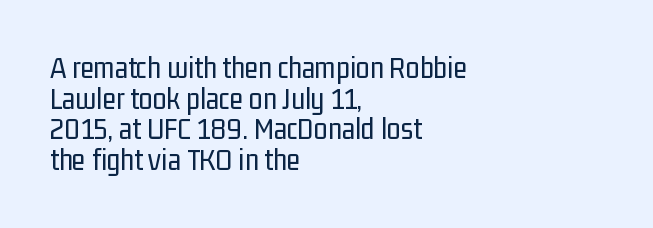
The image shows 31 px regular-weight, condensed sans-serif type, upright; set left-aligned, tight line spacing (0.99x), normal letter spacing, not underlined; low stroke contrast and a medium x-height.
